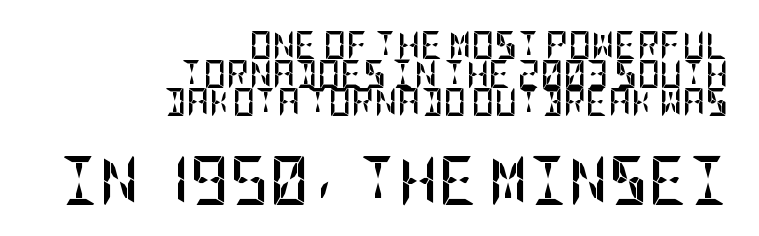
The area under the type is left untouched. The rendering enlarges the type as you move from the upper chunk to the lower. Letter spacing: default. Compared with a flush-left layout, this one pins lines to the opposite, right side.
